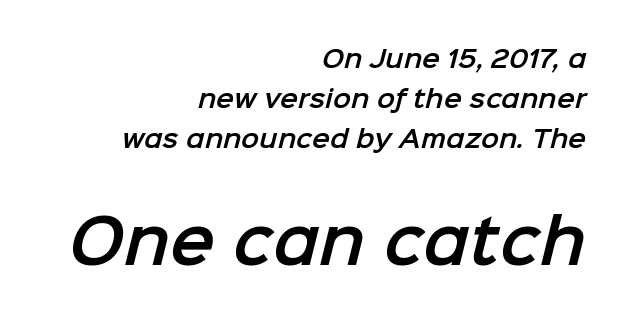
A sans-serif font was chosen for this passage. Interline gaps are of average width in this sample. This sample has the flowing, uneven cadence of proportional lettering. The rag falls on the left side of this text block. Block two is the big one; block one sits smaller above it. Check under the words: just untouched page.
